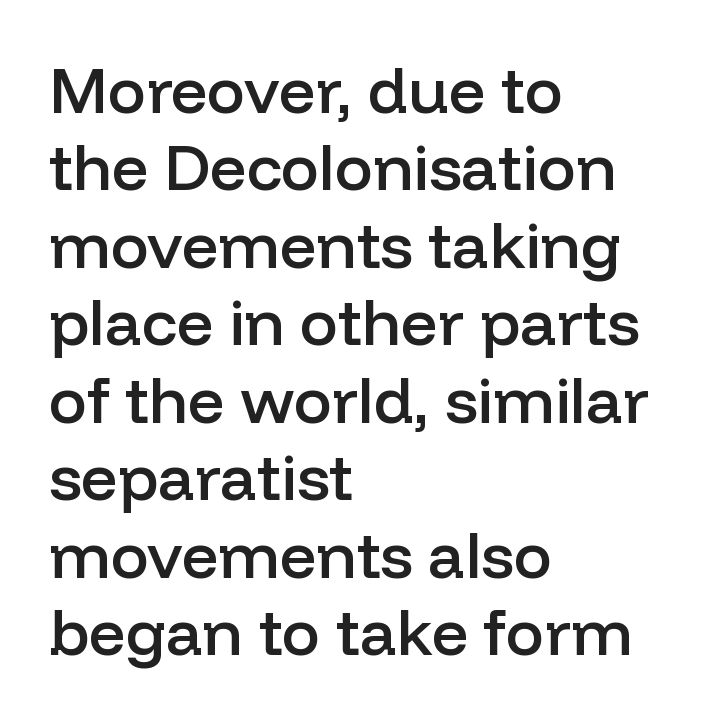
Is the letter spacing exaggerated? No — it looks like the ordinary default. The rendering shows plain stroke endings on the letterforms — a sans-serif design. Rule under the text: the space is simply empty. These lines were composed using upright roman letters. This sample has the flowing, uneven cadence of proportional lettering.
